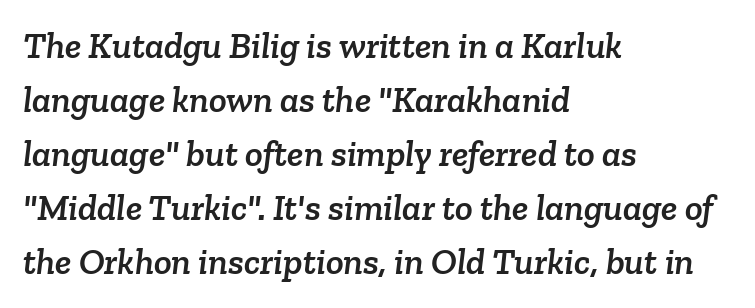
{"serif": "yes", "width": "normal", "stroke_contrast": "low", "x_height": "medium", "monospaced": "no", "underline": "no", "align": "left", "line_spacing": "normal", "line_spacing_ratio": 1.46, "letter_spacing": "normal", "letter_spacing_em": 0.0, "glyph_px": 37}
